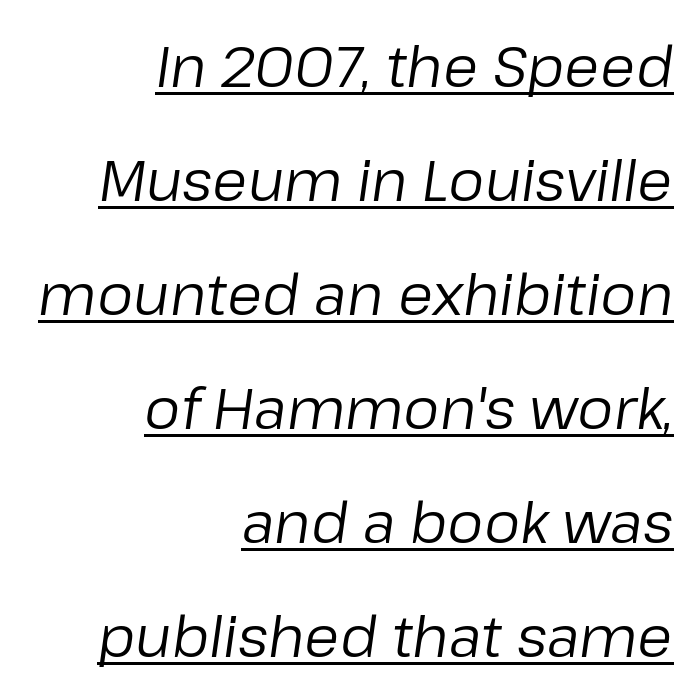
{"italic": "yes", "lean": "right", "slant_degrees": 8, "bold": "no", "weight": "regular", "width": "normal", "stroke_contrast": "low", "x_height": "medium", "monospaced": "no", "underline": "yes", "align": "right", "line_spacing": "loose", "line_spacing_ratio": 2.0, "letter_spacing": "normal", "letter_spacing_em": 0.0, "glyph_px": 57}
